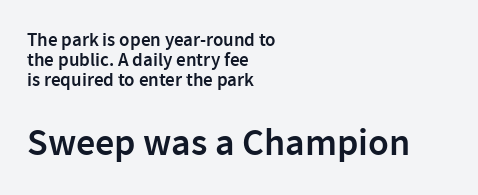
Weight check: semibold — heavier than regular, not quite bold. Plain, unruled lines of type. The passage shown stacks its lines with hardly any gap. The font family rendered here belongs to the sans-serif group. These lines are rendered in a variable-pitch font. Quick note: not italic, upright.
